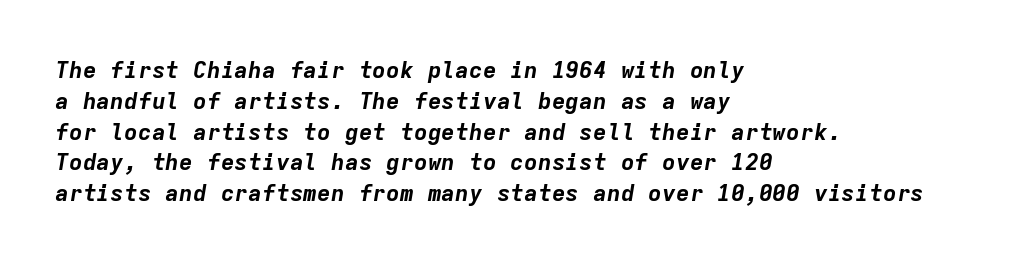
The strip under each line holds only bare page. Successive baselines arrive at the customary interval. The glyphs have the mass of a bold cut. The type is set solid horizontally, with unmodified tracking. Rendered with sloped, italic letterforms.
